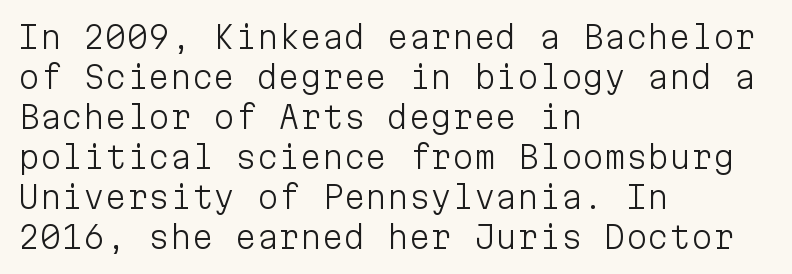
Look at the tracking — it's just the regular setting, nothing added. This is roman type, the default non-slanted kind. Counters stay open thanks to moderate or lighter strokes. The lines in this sample share a left origin and differ only in where they stop. The face used here is a sans, in the tradition of grotesques and geometrics.
